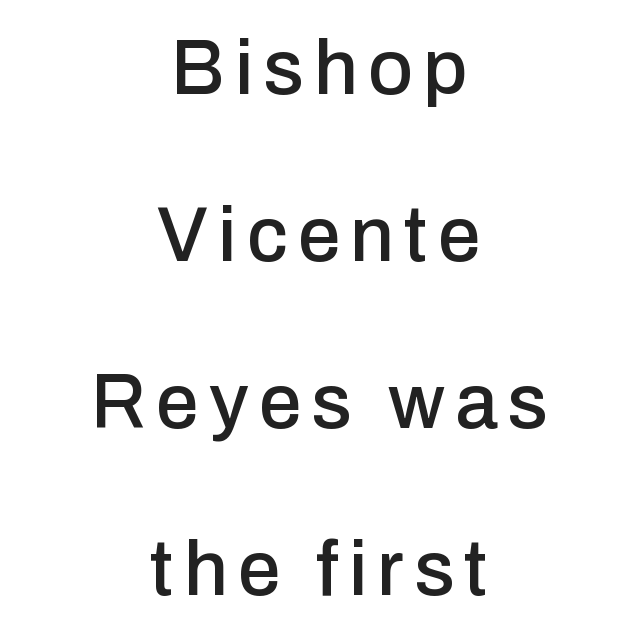
{"serif": "no", "italic": "no", "width": "normal", "stroke_contrast": "low", "x_height": "medium", "monospaced": "no", "underline": "no", "align": "center", "line_spacing": "loose", "line_spacing_ratio": 2.17, "glyph_px": 77}
